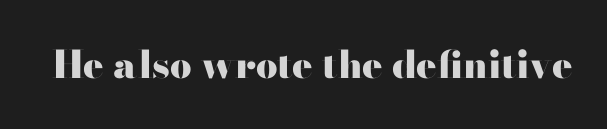
The lettering stays uniformly vertical, giving the passage a roman look. On the weight axis this lands at bold, roughly 700. The passage shown is not underscored anywhere. The rendering uses natural spacing where letterforms have individual widths.
